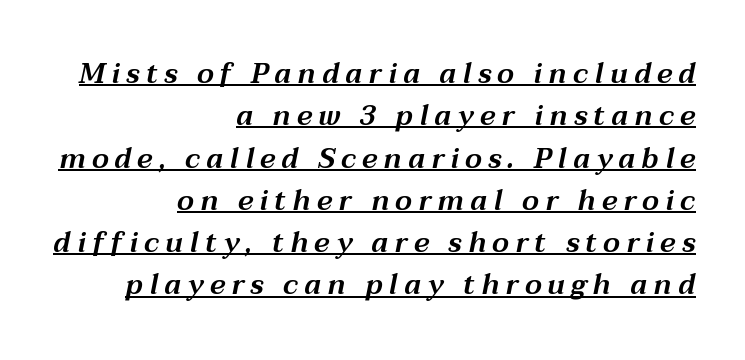
The rendering anchors every line to the right-hand side. Honestly, the row spacing looks completely unremarkable. The horizontal fit of the characters is loose and conspicuously gappy. An italicized treatment has been applied to the whole sample. A typographer would call this underscored text. These lines are rendered in a variable-pitch font.
